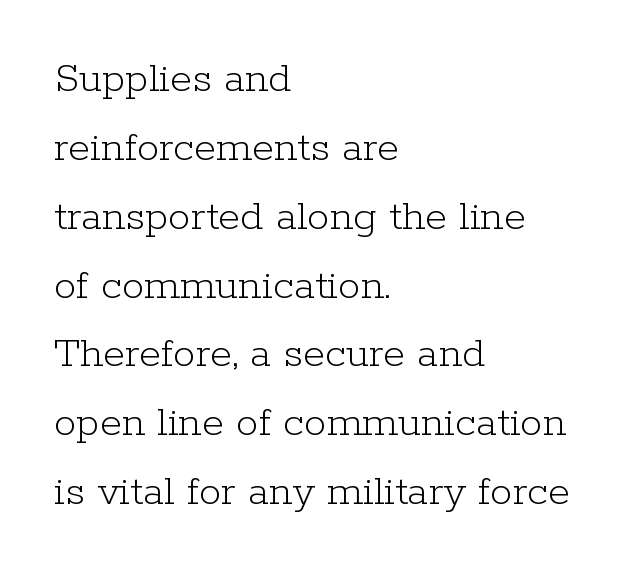
{"serif": "yes", "italic": "no", "bold": "no", "weight": "light", "width": "normal", "stroke_contrast": "low", "x_height": "medium", "monospaced": "no", "underline": "no", "align": "left", "line_spacing": "normal", "line_spacing_ratio": 1.53, "letter_spacing": "normal", "letter_spacing_em": 0.0, "glyph_px": 45}
